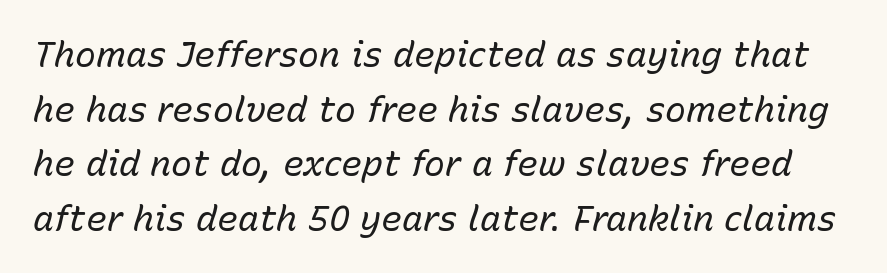
Q: Is the text bold? A: No.
Q: Is the text italic (slanted)? A: Yes, it leans right by about 15 degrees.
Q: Is the text underlined? A: No.
Q: Is the spacing between letters normal or unusually wide? A: Normal.
Q: Is the spacing between lines tight, normal or loose? A: Normal.
Q: Width (condensed, normal, or wide)? A: Normal.
Q: Stroke contrast? A: Low.
Q: x-height? A: Medium.
Q: Monospaced? A: No.
